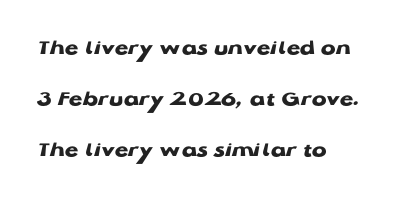
Q: Is the text bold? A: Yes.
Q: Is the text italic (slanted)? A: No, it is upright.
Q: Is the text underlined? A: No.
Q: How is the paragraph aligned? A: Left-aligned.
Q: Is the spacing between letters normal or unusually wide? A: Normal.
Q: Is the spacing between lines tight, normal or loose? A: Loose.
